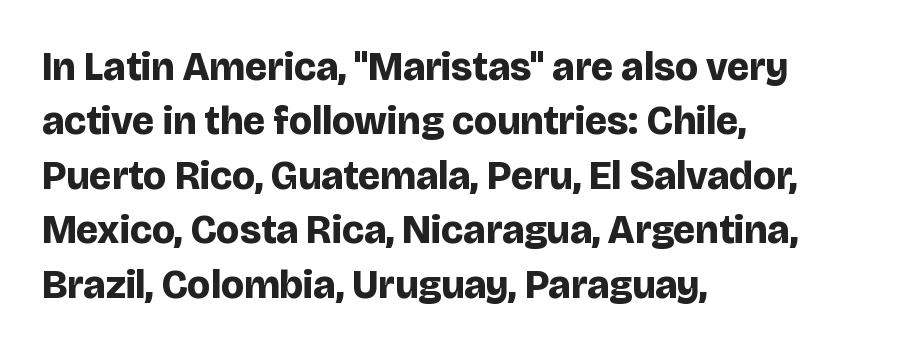
Each letter keeps its own natural width here, so spacing adapts to shape. What stands out about the letter spacing? Nothing — it is the standard amount. Vertical spacing — default. Casual observation: everything's shoved over to the left.
